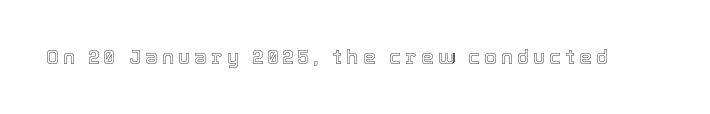
Q: Is the text italic (slanted)? A: No, it is upright.
Q: Is the text underlined? A: No.
Q: Is the spacing between letters normal or unusually wide? A: Unusually wide.
